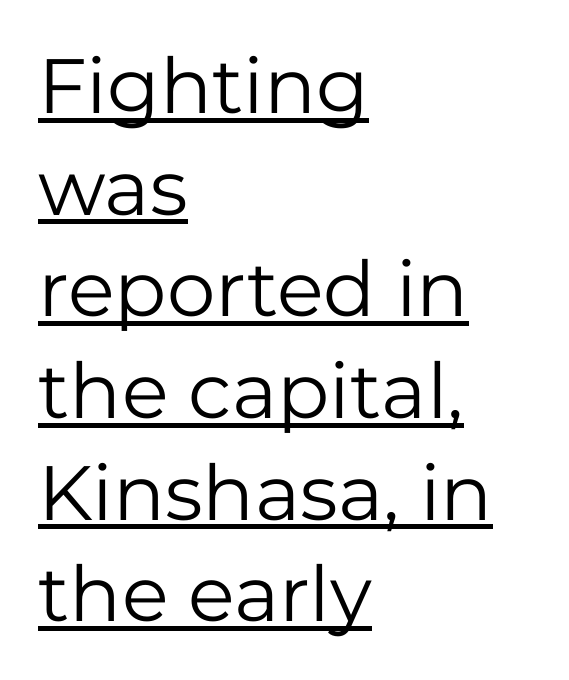
{"serif": "no", "italic": "no", "bold": "no", "weight": "regular", "width": "normal", "stroke_contrast": "low", "x_height": "medium", "monospaced": "no", "underline": "yes", "align": "left", "line_spacing": "normal", "line_spacing_ratio": 1.32, "letter_spacing": "normal", "letter_spacing_em": 0.0, "glyph_px": 77}
